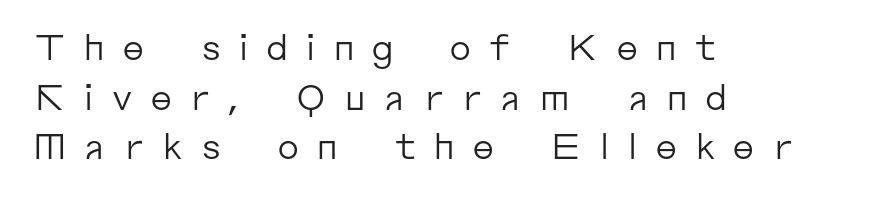
{"serif": "no", "italic": "no", "bold": "no", "weight": "regular", "width": "normal", "stroke_contrast": "low", "x_height": "medium", "monospaced": "no", "underline": "no", "align": "left", "line_spacing": "normal", "line_spacing_ratio": 1.42, "letter_spacing": "wide", "letter_spacing_em": 0.47, "glyph_px": 35}
